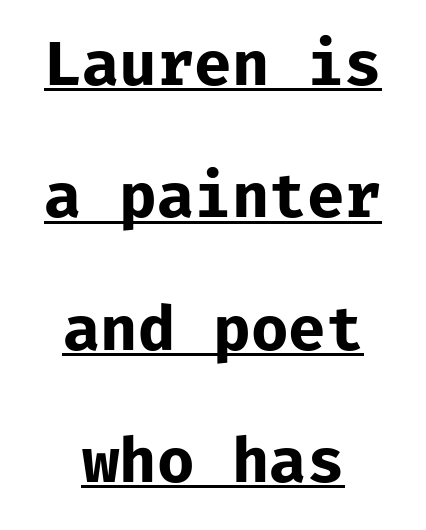
This sample trades compactness for vertical openness between lines. The rendering positions every line midway between the sides. I'd describe the lettering as bold — thick and assertive. These lines keep a tight, regular rhythm from letter to letter. Quick note: not italic, upright. The letters march in equal steps, a hallmark of fixed-pitch type.
